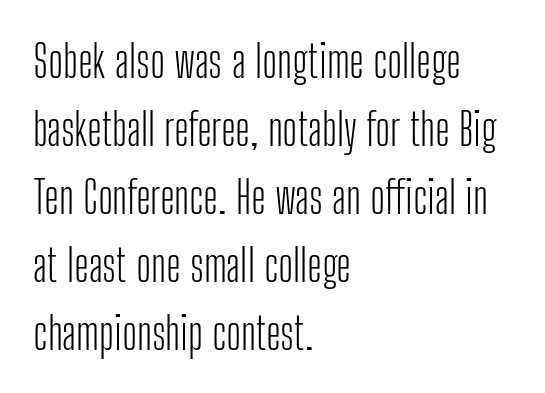
{"serif": "no", "italic": "no", "bold": "no", "weight": "light", "width": "condensed", "stroke_contrast": "low", "x_height": "medium", "monospaced": "no", "underline": "no", "align": "left", "line_spacing": "normal", "line_spacing_ratio": 1.51, "letter_spacing": "normal", "letter_spacing_em": 0.0, "glyph_px": 45}
